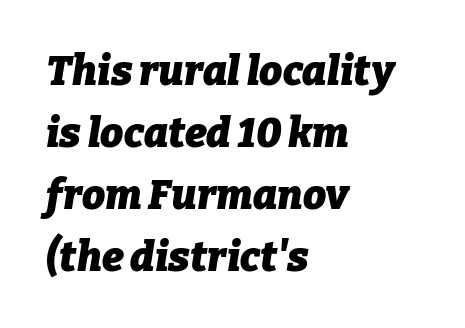
Does extra space separate the letters? No, they use regular spacing. These lines are rendered in a variable-pitch font. Evenly set lines give the paragraph a standard silhouette. Descenders hang freely into open space. Chunky letters — that's bold for sure. The paragraph has a hard left edge and a soft right edge.
